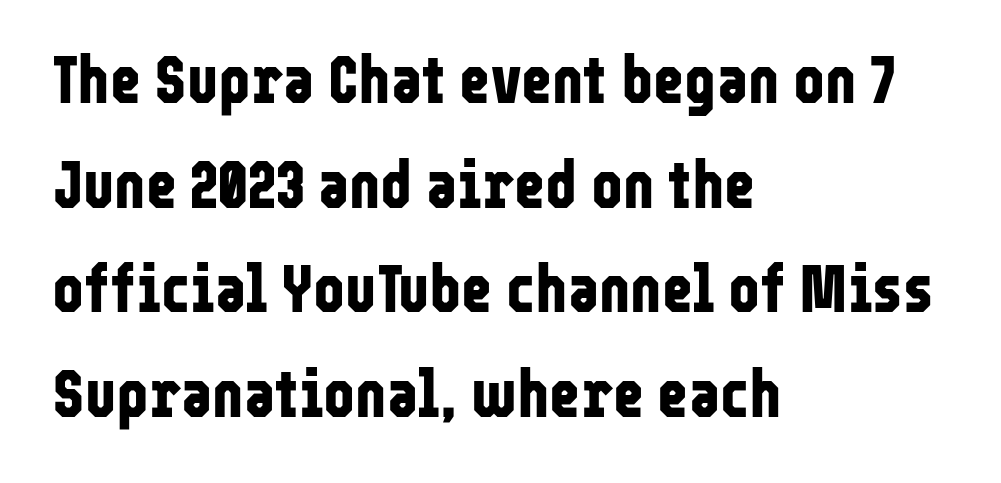
Q: Is the text bold? A: Yes.
Q: Is the text italic (slanted)? A: No, it is upright.
Q: Is the typeface a serif or a sans-serif typeface? A: Sans-serif.
Q: Is the text underlined? A: No.
Q: How is the paragraph aligned? A: Left-aligned.
Q: Is the spacing between letters normal or unusually wide? A: Normal.
Q: Is the spacing between lines tight, normal or loose? A: Normal.
Q: Width (condensed, normal, or wide)? A: Condensed.
Q: Stroke contrast? A: Low.
Q: x-height? A: Medium.
Q: Monospaced? A: No.
